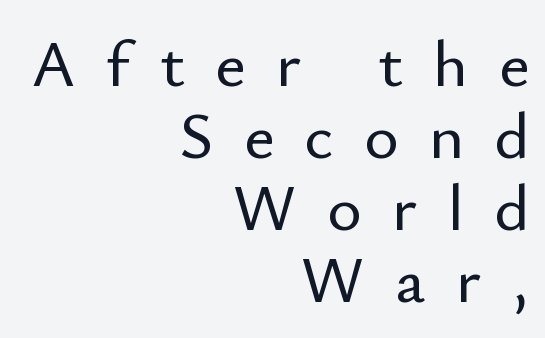
Looks like regular typesetting: each glyph gets only the width it needs. Note: no serifs on the glyphs. Honestly, the letter spacing is so wide it's the main thing you notice. The paragraph shown leans on its right margin.
